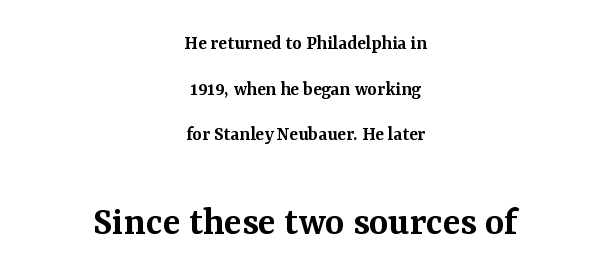
Q: Is the text bold? A: Semi-bold.
Q: Is the text italic (slanted)? A: No, it is upright.
Q: Is the typeface a serif or a sans-serif typeface? A: Serif.
Q: Is the text underlined? A: No.
Q: How is the paragraph aligned? A: Centered.
Q: Is the spacing between letters normal or unusually wide? A: Normal.
Q: Is the spacing between lines tight, normal or loose? A: Loose.
Q: Which block of text is set in a larger size, the first (top) or the second (bottom)? A: The second (bottom) one.
Q: Width (condensed, normal, or wide)? A: Normal.
Q: Stroke contrast? A: Medium.
Q: x-height? A: Medium.
Q: Monospaced? A: No.
